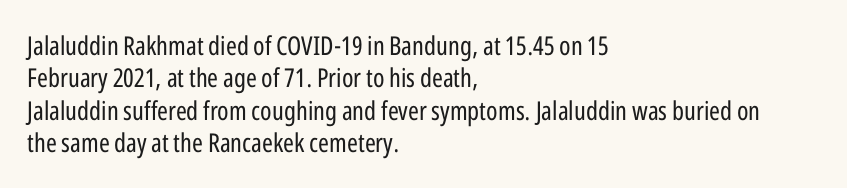
Q: Is the text bold? A: No.
Q: Is the text italic (slanted)? A: No, it is upright.
Q: Is the text underlined? A: No.
Q: How is the paragraph aligned? A: Left-aligned.
Q: Is the spacing between letters normal or unusually wide? A: Normal.
Q: Is the spacing between lines tight, normal or loose? A: Normal.
